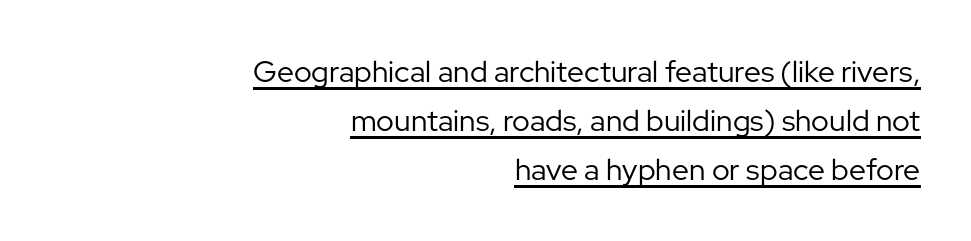
The image shows 30 px regular-weight sans-serif type, upright; set right-aligned, normal line spacing (1.63x), normal letter spacing, underlined; low stroke contrast and a medium x-height.
